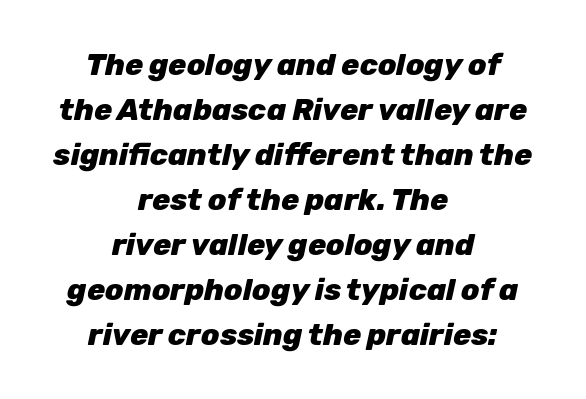
Words float on clear page, feet unadorned. Is this a fixed-width face? No — the glyphs have proportional, varying widths. Slant detected: the letters are inclined. The rag falls on both sides of this text block equally. If you measured baseline to baseline, you'd find a middling distance. Is the letter spacing exaggerated? No — it looks like the ordinary default.
